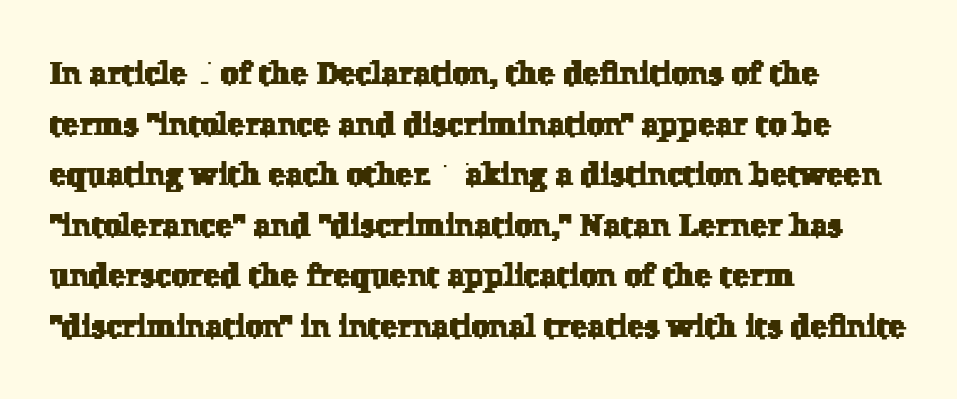
This rendering uses left alignment, leaving the right contour irregular. There is no visible air inserted between adjacent glyphs. These lines are composed in type with serifs. Do the characters align in a grid? No, the font is proportional. Plain, unruled lines of type.
